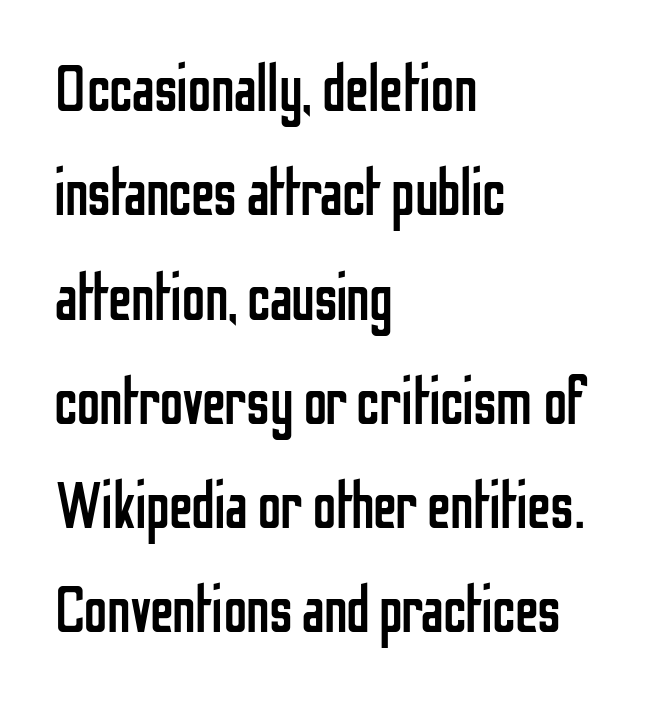
The image shows 66 px regular-weight, condensed sans-serif type, upright; set left-aligned, normal line spacing (1.58x), normal letter spacing, not underlined; low stroke contrast and a medium x-height.
